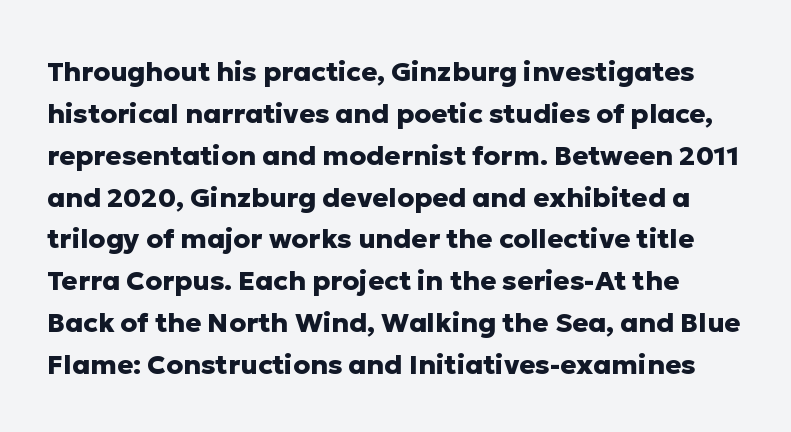
The image shows 27 px bold type, upright; set normal line spacing (1.55x), normal letter spacing, not underlined.
